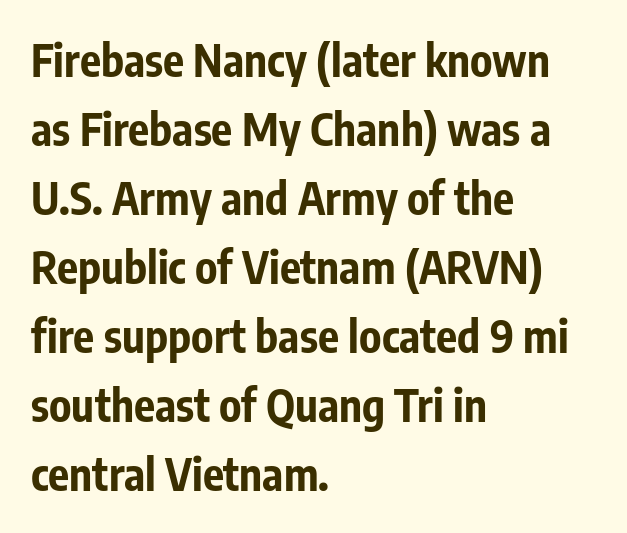
The image shows 44 px bold, condensed sans-serif type, upright; set left-aligned, normal line spacing (1.57x), normal letter spacing, not underlined; low stroke contrast and a medium x-height.
